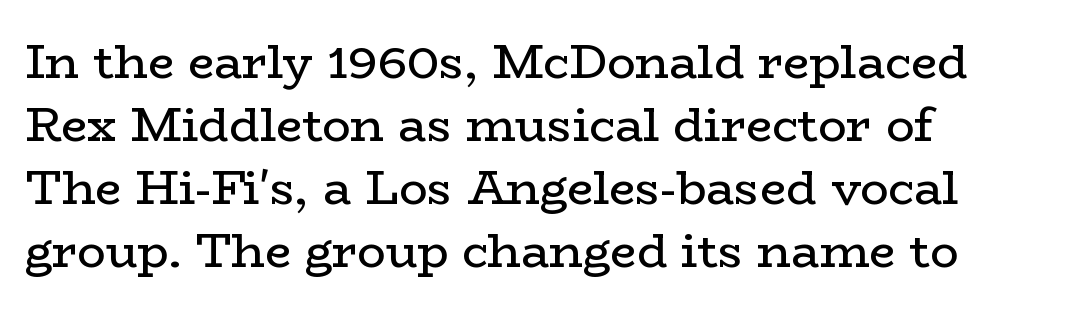
Check under the words: just untouched page. Short and long lines alike share a common starting point at left. The type sits square on the baseline with zero lean. Letter spacing: default.
